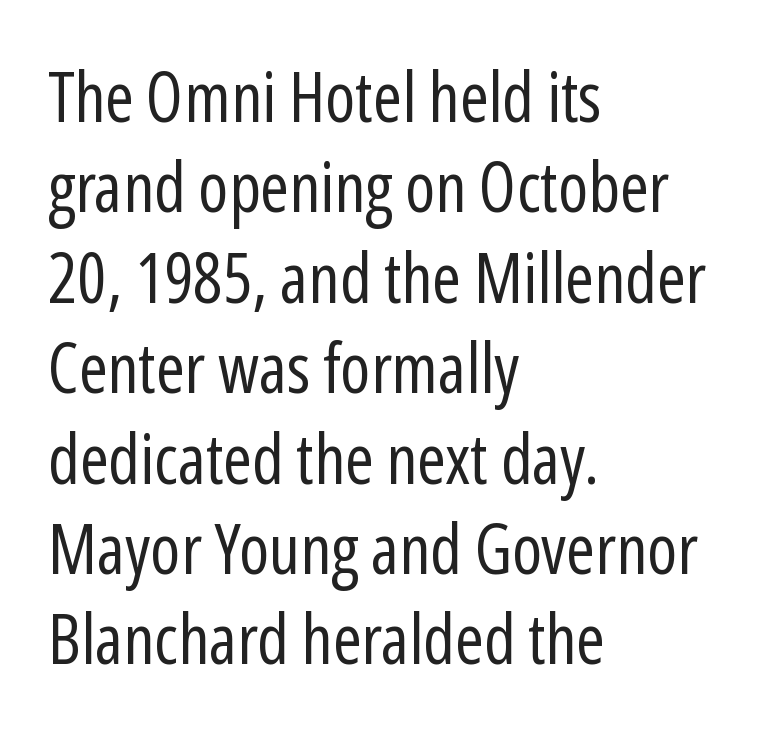
{"serif": "no", "italic": "no", "bold": "no", "weight": "regular", "width": "condensed", "stroke_contrast": "low", "x_height": "medium", "monospaced": "no", "underline": "no", "align": "left", "line_spacing": "normal", "line_spacing_ratio": 1.31, "letter_spacing": "normal", "letter_spacing_em": 0.0, "glyph_px": 69}
